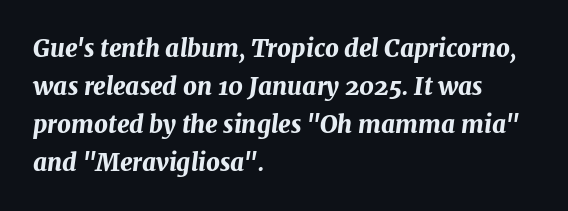
Q: Is the text bold? A: Yes.
Q: Is the text italic (slanted)? A: Yes, it leans right by about 7 degrees.
Q: Is the text underlined? A: No.
Q: How is the paragraph aligned? A: Left-aligned.
Q: Is the spacing between letters normal or unusually wide? A: Normal.
Q: Is the spacing between lines tight, normal or loose? A: Normal.
